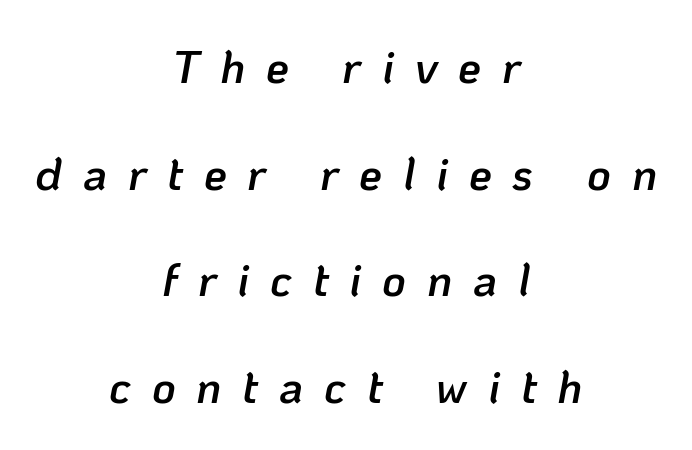
Q: Is the text bold? A: Semi-bold.
Q: Is the text italic (slanted)? A: Yes, it leans right by about 10 degrees.
Q: Is the text underlined? A: No.
Q: How is the paragraph aligned? A: Centered.
Q: Is the spacing between letters normal or unusually wide? A: Unusually wide.
Q: Is the spacing between lines tight, normal or loose? A: Loose.
Q: Width (condensed, normal, or wide)? A: Normal.
Q: Stroke contrast? A: Low.
Q: x-height? A: Medium.
Q: Monospaced? A: No.
